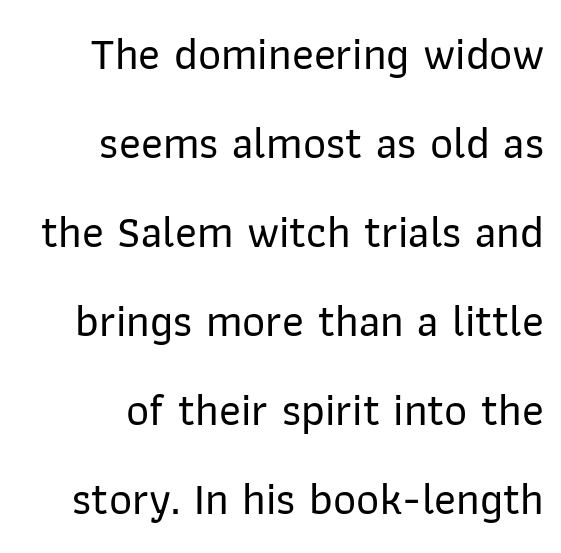
{"serif": "no", "italic": "no", "width": "normal", "stroke_contrast": "low", "x_height": "medium", "monospaced": "no", "underline": "no", "align": "right", "line_spacing": "loose", "line_spacing_ratio": 1.98, "letter_spacing": "normal", "letter_spacing_em": 0.0, "glyph_px": 45}
